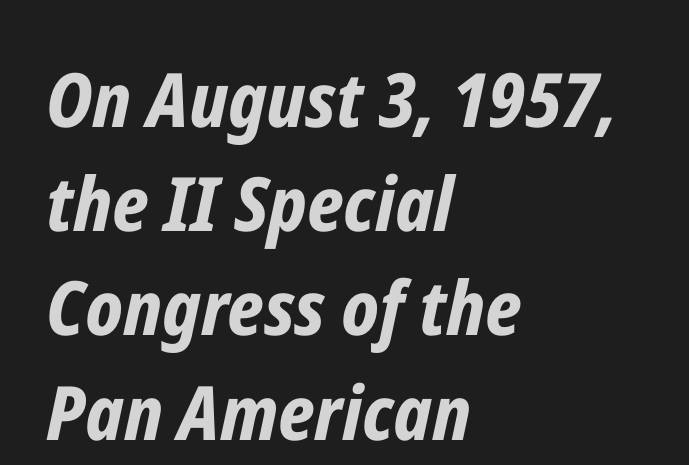
These words are printed bold, with thick strokes throughout. The gap between lines stays unmarked. The line texture is even and compact thanks to regular tracking. Is the type slanted? Yes — the strokes lean at a clear angle.
